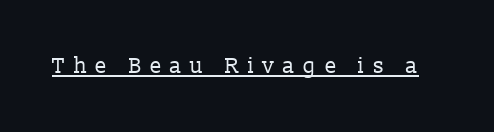
The image shows 22 px text type, upright; set unusually wide letter spacing (+0.37 em), underlined.
